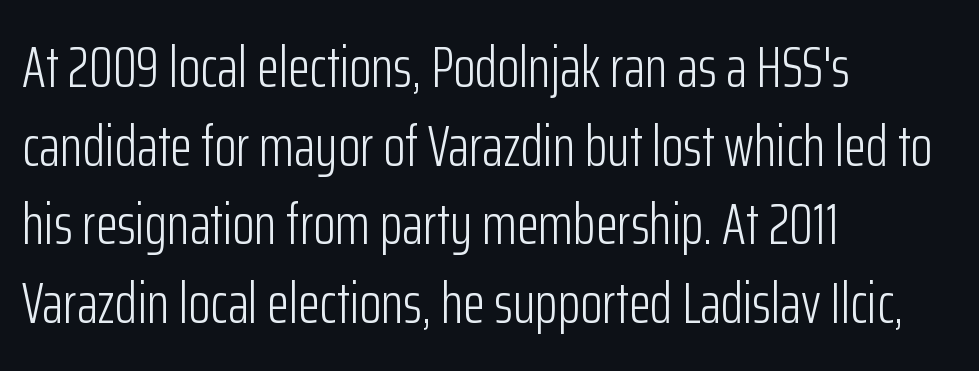
{"serif": "no", "italic": "no", "bold": "no", "weight": "light", "width": "condensed", "stroke_contrast": "low", "x_height": "medium", "monospaced": "no", "underline": "no", "align": "left", "line_spacing": "normal", "line_spacing_ratio": 1.38, "letter_spacing": "normal", "letter_spacing_em": 0.0, "glyph_px": 57}
